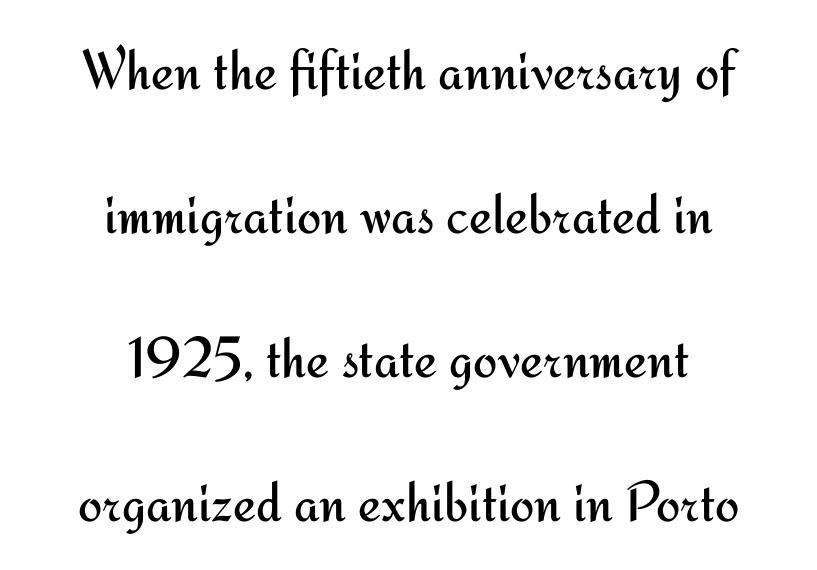
{"serif": "no", "italic": "no", "bold": "no", "weight": "regular", "width": "normal", "stroke_contrast": "medium", "x_height": "small", "monospaced": "no", "underline": "no", "align": "center", "line_spacing": "loose", "line_spacing_ratio": 2.48, "letter_spacing": "normal", "letter_spacing_em": 0.0, "glyph_px": 58}
